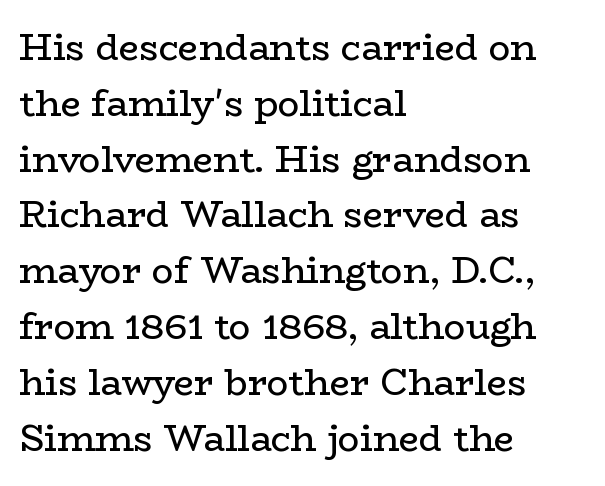
{"serif": "yes", "italic": "no", "bold": "no", "weight": "regular", "width": "wide", "stroke_contrast": "low", "x_height": "medium", "monospaced": "no", "underline": "no", "align": "left", "line_spacing": "normal", "line_spacing_ratio": 1.55, "letter_spacing": "normal", "letter_spacing_em": 0.0, "glyph_px": 36}
